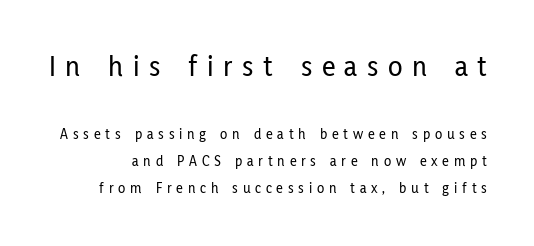
The letters in the upper block stand taller than those in the block below. Unlike a traditional serif, this face leaves its strokes unadorned. Honestly, the letter spacing is so wide it's the main thing you notice. Descenders hang freely into open space.
